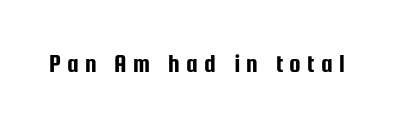
The image shows 26 px text type, upright; set unusually wide letter spacing (+0.24 em), not underlined.
